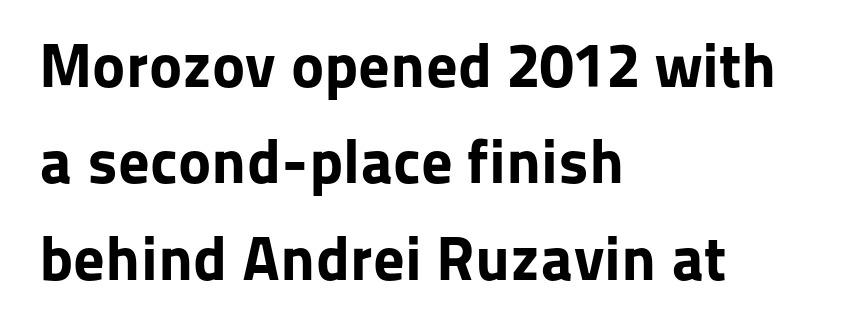
{"serif": "no", "italic": "no", "bold": "yes", "weight": "bold", "width": "normal", "stroke_contrast": "low", "x_height": "medium", "monospaced": "no", "underline": "no", "align": "left", "line_spacing": "normal", "line_spacing_ratio": 1.53, "letter_spacing": "normal", "letter_spacing_em": 0.0, "glyph_px": 63}
